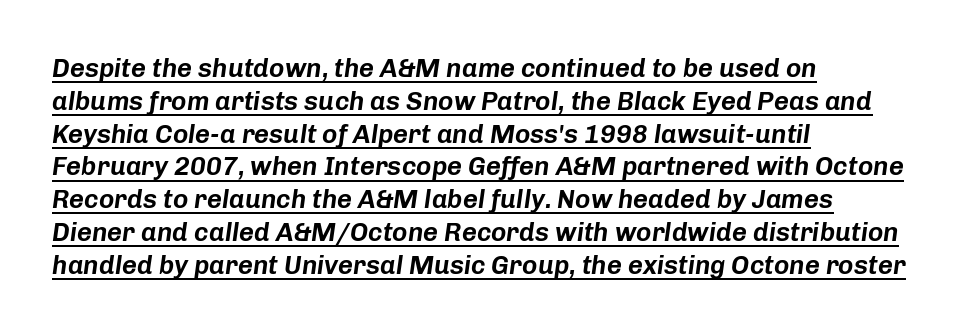
{"italic": "yes", "lean": "right", "slant_degrees": 8, "underline": "yes", "align": "left", "line_spacing": "normal", "line_spacing_ratio": 1.26, "letter_spacing": "normal", "letter_spacing_em": 0.0, "glyph_px": 26}
